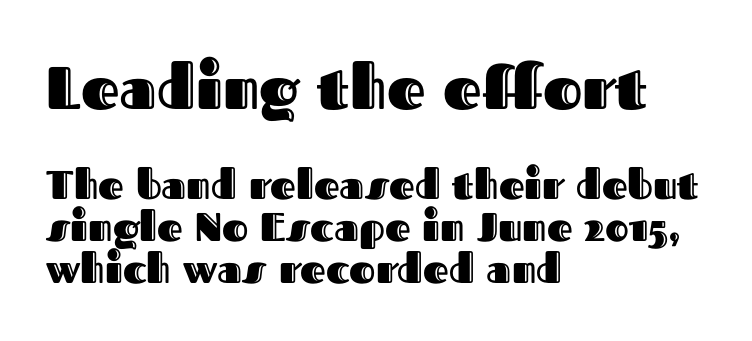
Q: Is the text italic (slanted)? A: No, it is upright.
Q: Is the text underlined? A: No.
Q: How is the paragraph aligned? A: Left-aligned.
Q: Is the spacing between letters normal or unusually wide? A: Normal.
Q: Is the spacing between lines tight, normal or loose? A: Tight.
Q: Which block of text is set in a larger size, the first (top) or the second (bottom)? A: The first (top) one.
Q: Width (condensed, normal, or wide)? A: Normal.
Q: x-height? A: Medium.
Q: Monospaced? A: No.
